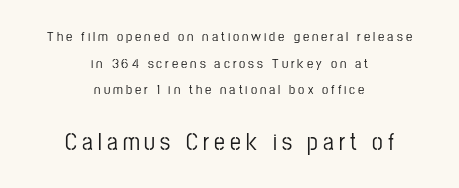
Q: Is the text italic (slanted)? A: No, it is upright.
Q: Is the text underlined? A: No.
Q: How is the paragraph aligned? A: Centered.
Q: Is the spacing between letters normal or unusually wide? A: Unusually wide.
Q: Is the spacing between lines tight, normal or loose? A: Loose.
Q: Which block of text is set in a larger size, the first (top) or the second (bottom)? A: The second (bottom) one.
